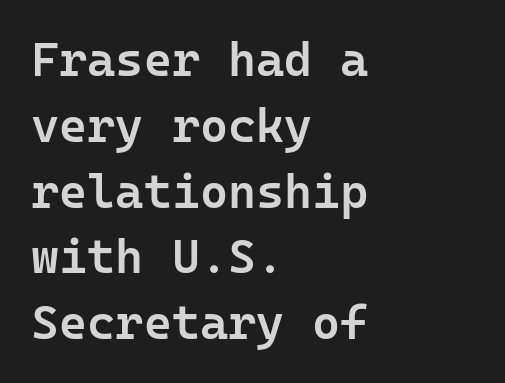
Q: Is the text bold? A: Semi-bold.
Q: Is the text italic (slanted)? A: No, it is upright.
Q: Is the typeface a serif or a sans-serif typeface? A: Sans-serif.
Q: Is the text underlined? A: No.
Q: How is the paragraph aligned? A: Left-aligned.
Q: Is the spacing between letters normal or unusually wide? A: Normal.
Q: Is the spacing between lines tight, normal or loose? A: Normal.
Q: Width (condensed, normal, or wide)? A: Normal.
Q: Stroke contrast? A: Low.
Q: x-height? A: Medium.
Q: Monospaced? A: Yes.
